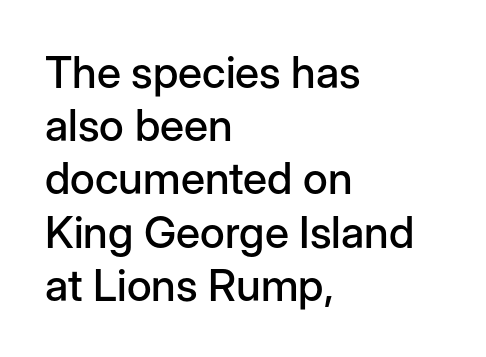
Just letters on the line, the space beneath them empty. The face used here is proportionally spaced, like ordinary book or web type. Tall strokes in this sample are plumb rather than angled. Tracking value appears to be zero — textbook default spacing. Note: no serifs on the glyphs.
